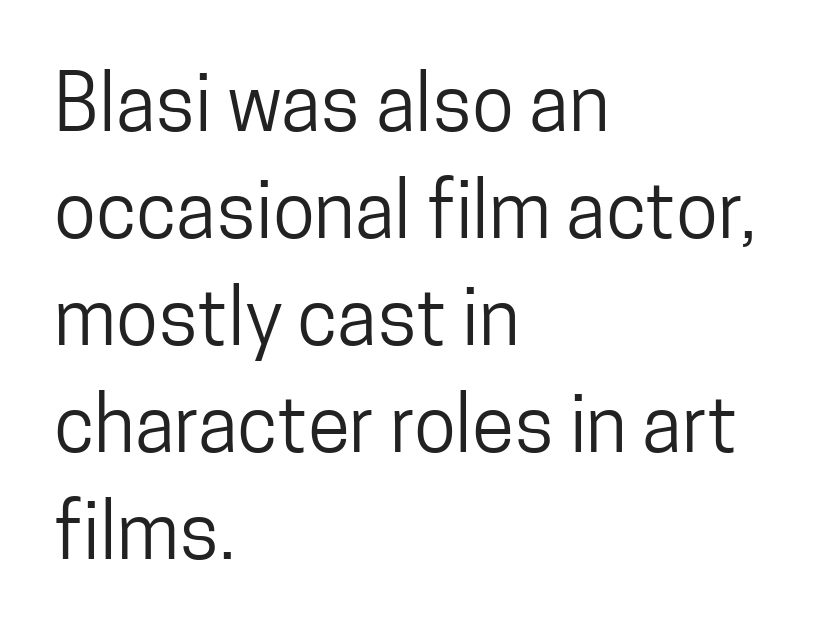
{"serif": "no", "italic": "no", "bold": "no", "weight": "regular", "width": "condensed", "stroke_contrast": "low", "x_height": "medium", "monospaced": "no", "underline": "no", "align": "left", "line_spacing": "normal", "line_spacing_ratio": 1.39, "letter_spacing": "normal", "letter_spacing_em": 0.0, "glyph_px": 77}
